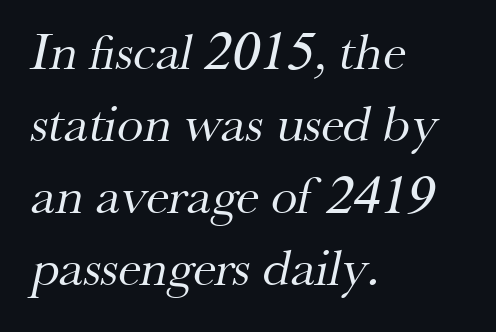
{"serif": "yes", "bold": "no", "weight": "regular", "width": "normal", "stroke_contrast": "medium", "x_height": "small", "monospaced": "no", "underline": "no", "align": "left", "line_spacing": "normal", "line_spacing_ratio": 1.36, "letter_spacing": "normal", "letter_spacing_em": 0.0, "glyph_px": 53}
